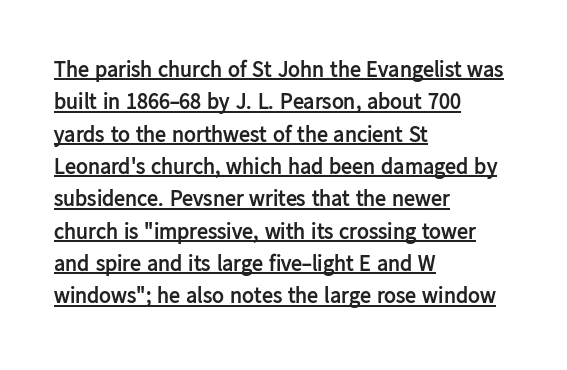
Q: Is the text bold? A: Yes.
Q: Is the text italic (slanted)? A: No, it is upright.
Q: Is the text underlined? A: Yes.
Q: How is the paragraph aligned? A: Left-aligned.
Q: Is the spacing between letters normal or unusually wide? A: Normal.
Q: Is the spacing between lines tight, normal or loose? A: Normal.
